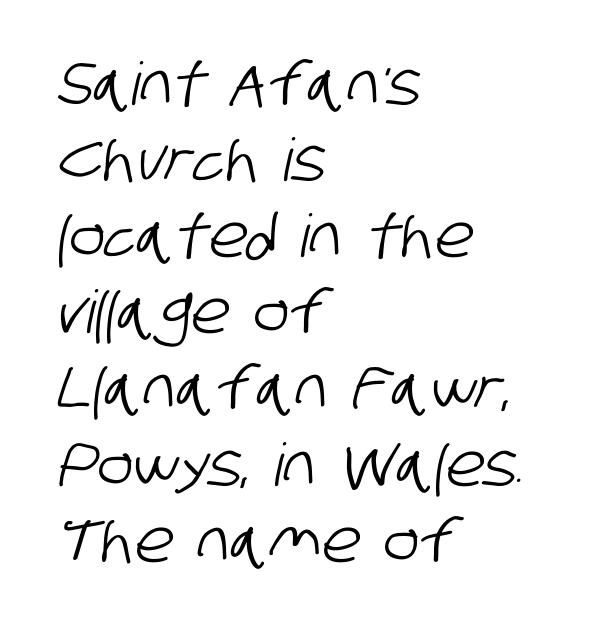
Vertically, the passage feels balanced, rows spaced as you'd expect. Left-aligned paragraph, ragged on the right. The passage shown is typed in a proportional face where columns would drift. Rule under the text: the space is simply empty. Examine the stroke ends and you'll find no serifs. Students, note that the glyphs here touch the page at normal intervals.
